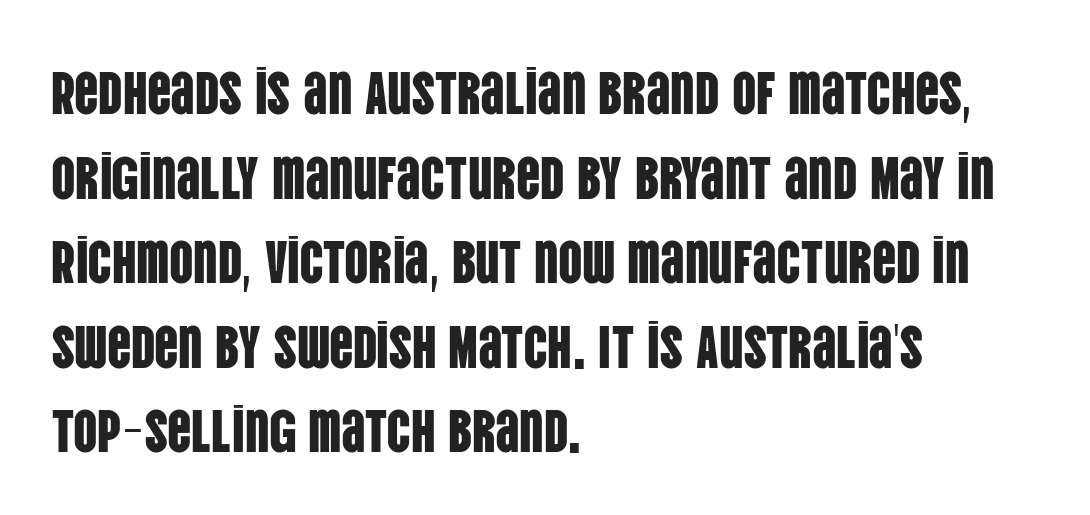
The image shows 60 px condensed sans-serif type, upright; set left-aligned, normal line spacing (1.41x), normal letter spacing, not underlined; low stroke contrast and a large x-height.
